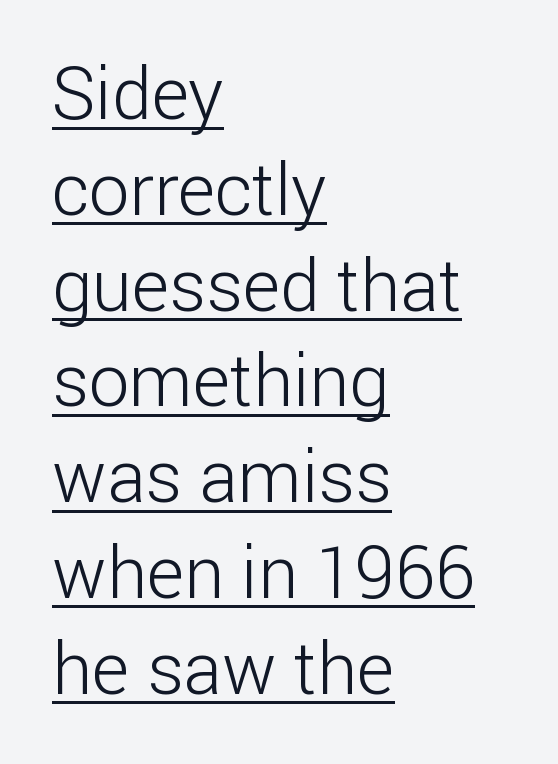
Q: Is the text bold? A: No.
Q: Is the text italic (slanted)? A: No, it is upright.
Q: Is the typeface a serif or a sans-serif typeface? A: Sans-serif.
Q: Is the text underlined? A: Yes.
Q: How is the paragraph aligned? A: Left-aligned.
Q: Is the spacing between letters normal or unusually wide? A: Normal.
Q: Is the spacing between lines tight, normal or loose? A: Normal.
Q: Width (condensed, normal, or wide)? A: Normal.
Q: Stroke contrast? A: Low.
Q: x-height? A: Medium.
Q: Monospaced? A: No.
